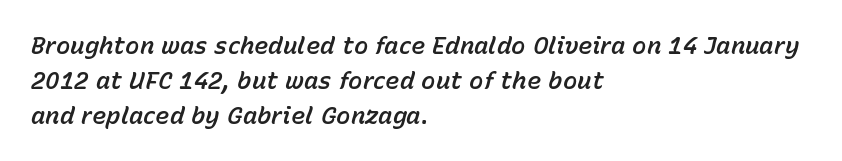
Visually the block forms a straight wall on the left and a jagged coastline on the right. Look at the tracking — it's just the regular setting, nothing added. Interline gaps are of average width in this sample. If you drew a line through each stem, it would be angled.
